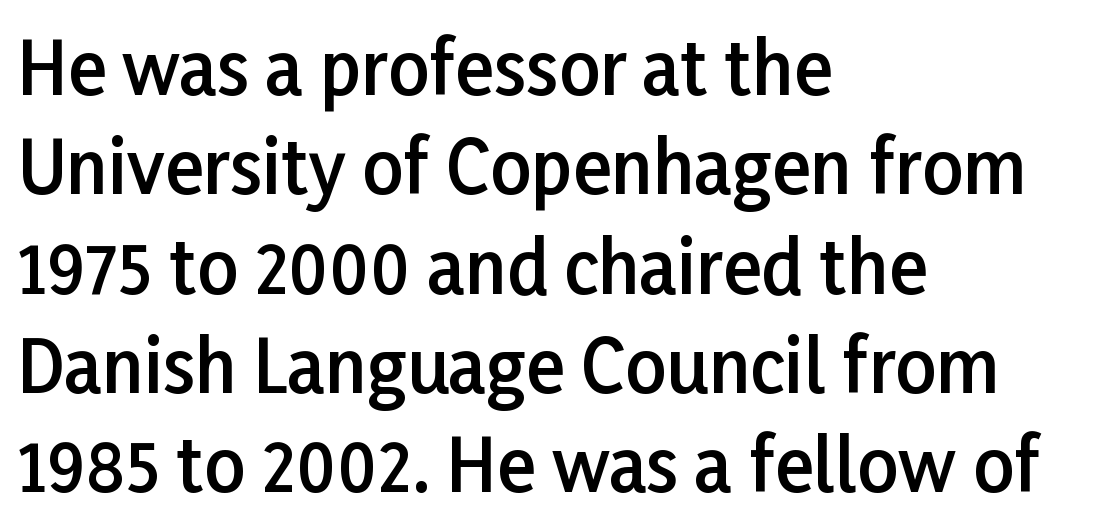
Q: Is the text bold? A: Semi-bold.
Q: Is the text italic (slanted)? A: No, it is upright.
Q: Is the typeface a serif or a sans-serif typeface? A: Sans-serif.
Q: Is the text underlined? A: No.
Q: How is the paragraph aligned? A: Left-aligned.
Q: Is the spacing between letters normal or unusually wide? A: Normal.
Q: Is the spacing between lines tight, normal or loose? A: Normal.
Q: Width (condensed, normal, or wide)? A: Normal.
Q: Stroke contrast? A: Low.
Q: x-height? A: Medium.
Q: Monospaced? A: No.
